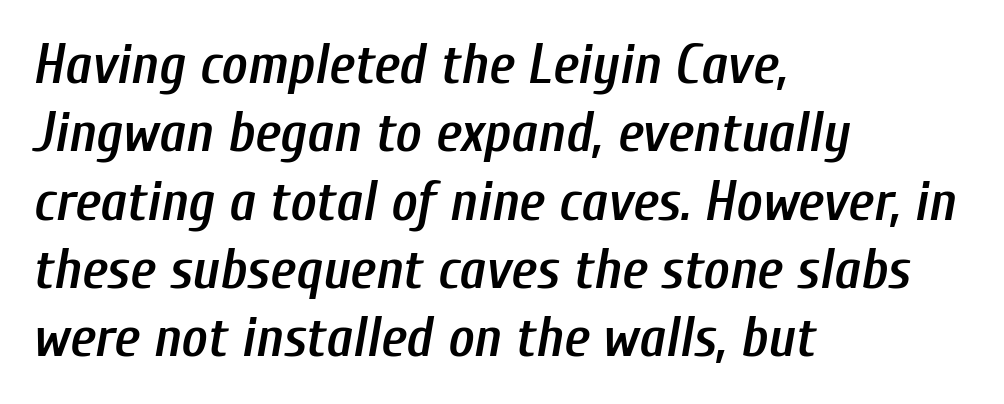
Q: Is the text bold? A: Semi-bold.
Q: Is the text italic (slanted)? A: Yes, it leans right by about 10 degrees.
Q: Is the text underlined? A: No.
Q: How is the paragraph aligned? A: Left-aligned.
Q: Is the spacing between letters normal or unusually wide? A: Normal.
Q: Width (condensed, normal, or wide)? A: Condensed.
Q: Stroke contrast? A: Low.
Q: x-height? A: Medium.
Q: Monospaced? A: No.
